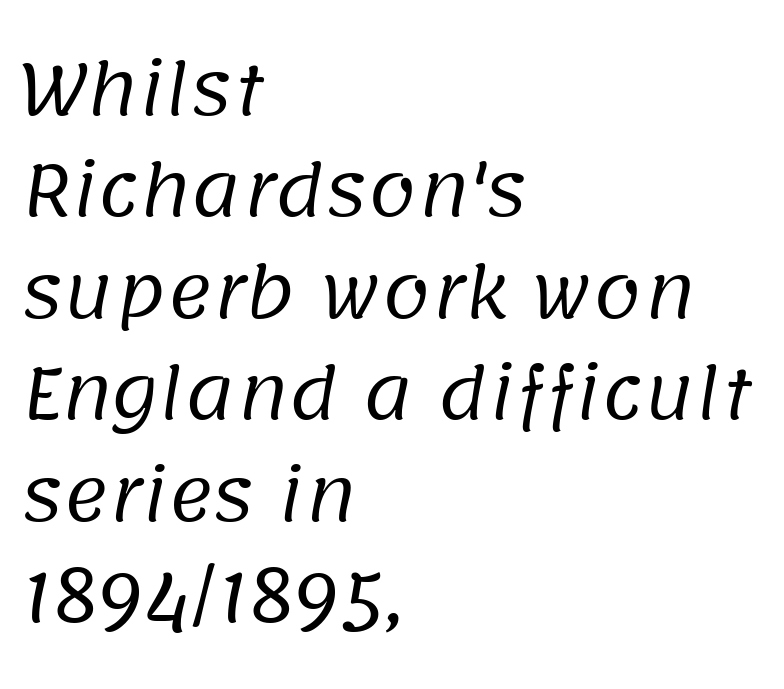
Q: Is the text bold? A: No.
Q: Is the typeface a serif or a sans-serif typeface? A: Sans-serif.
Q: Is the text underlined? A: No.
Q: How is the paragraph aligned? A: Left-aligned.
Q: Is the spacing between letters normal or unusually wide? A: Normal.
Q: Is the spacing between lines tight, normal or loose? A: Normal.
Q: Width (condensed, normal, or wide)? A: Normal.
Q: Stroke contrast? A: Low.
Q: x-height? A: Large.
Q: Monospaced? A: No.
